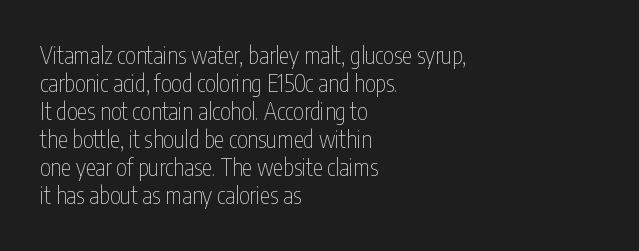
{"italic": "no", "bold": "no", "underline": "no", "align": "left", "line_spacing_ratio": 1.22, "letter_spacing": "normal", "letter_spacing_em": 0.0, "glyph_px": 23}
